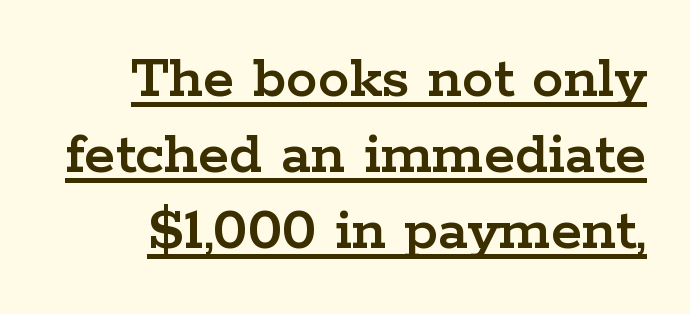
The image shows 63 px wide serif type, upright; set line spacing 1.21x, normal letter spacing, underlined; low stroke contrast and a medium x-height.
